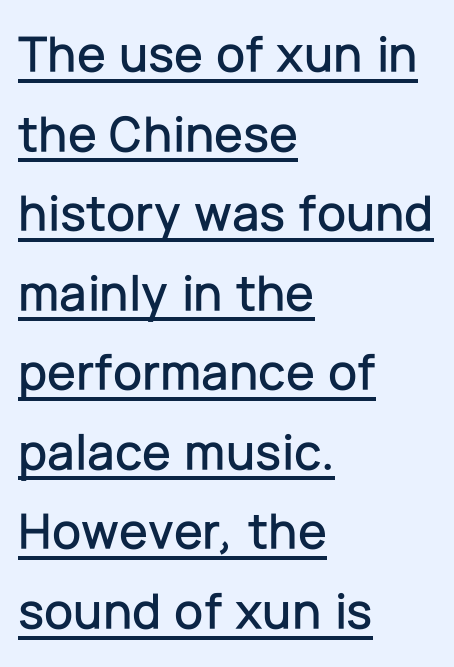
A normal amount of white space separates one row of letters from the next. The setting favours the left margin, as ordinary paragraphs usually do. The letterforms sit shoulder to shoulder at normal distance. The letters stand upright; this is a roman face. The passage shown is typeset with a sans-serif family. Each letter keeps its own natural width here, so spacing adapts to shape.
